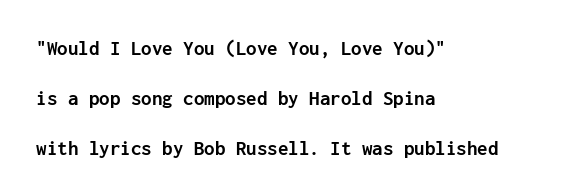
The image shows 21 px bold type, upright; set left-aligned, loose line spacing (2.37x), normal letter spacing, not underlined.
